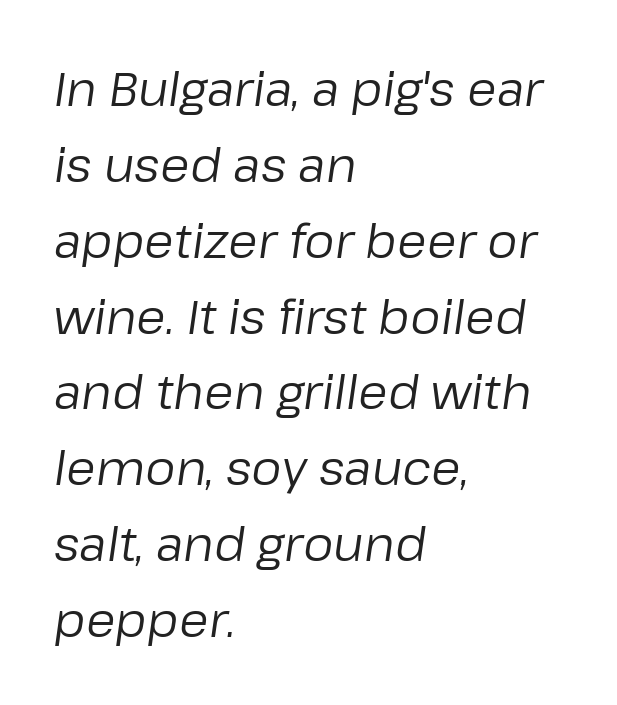
Q: Is the text bold? A: No.
Q: Is the text italic (slanted)? A: Yes, it leans right by about 8 degrees.
Q: Is the text underlined? A: No.
Q: How is the paragraph aligned? A: Left-aligned.
Q: Is the spacing between letters normal or unusually wide? A: Normal.
Q: Is the spacing between lines tight, normal or loose? A: Normal.
Q: Width (condensed, normal, or wide)? A: Normal.
Q: Stroke contrast? A: Low.
Q: x-height? A: Medium.
Q: Monospaced? A: No.
